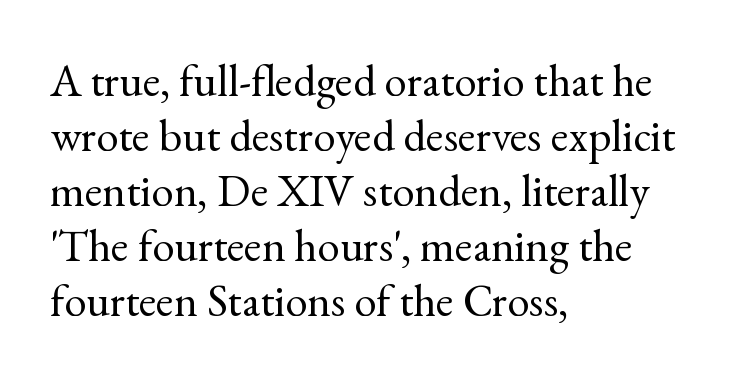
Do the characters align in a grid? No, the font is proportional. The lettering stays uniformly vertical, giving the passage a roman look. The typeface has the unassuming heft of standard copy or less. Serif or sans? Serif — the stroke terminals have little feet. The letterforms sit shoulder to shoulder at normal distance. The space beneath each line is pristine and unruled.
